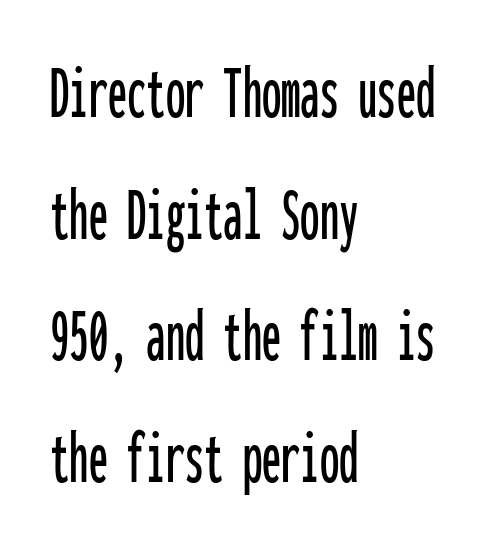
Rendered with straight, roman letterforms. The zone under the glyphs is completely vacant. The designer left line spacing at the default. The type family on display is of the sans-serif kind. Leftover space on each line is placed entirely after the last word.
